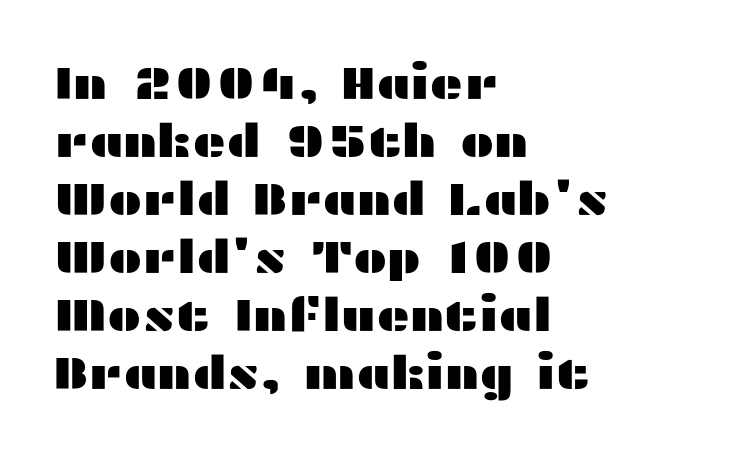
The image shows 46 px wide sans-serif type, upright; set left-aligned, normal line spacing (1.26x), normal letter spacing, not underlined; medium stroke contrast and a medium x-height.
